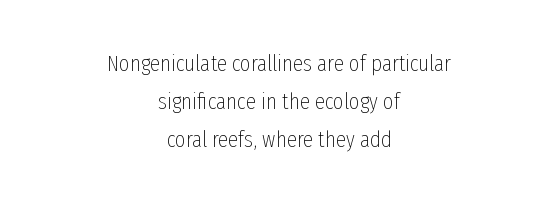
The image shows 23 px text type, upright; set centered, normal line spacing (1.65x), normal letter spacing, not underlined.
